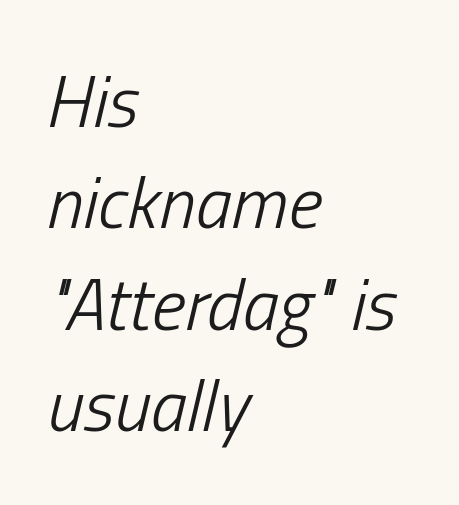
The image shows 73 px light, condensed type, italic (leaning right); set left-aligned, normal line spacing (1.39x), normal letter spacing, not underlined; low stroke contrast and a medium x-height.
